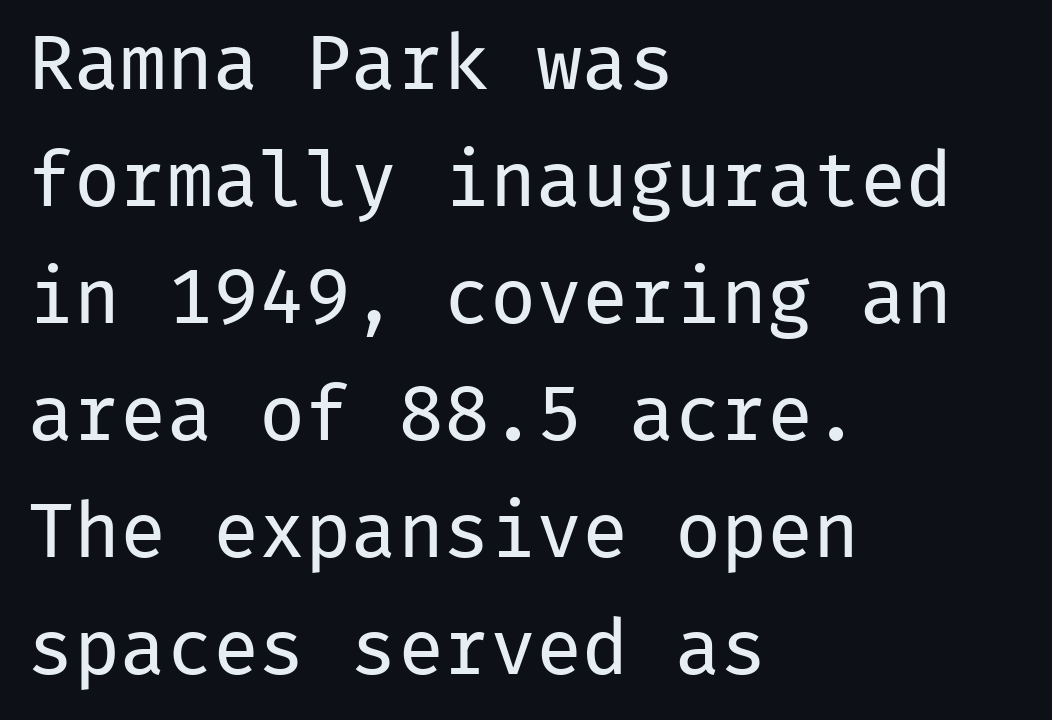
Honestly, the letter spacing is just normal — you wouldn't notice it. The text block is weighted toward the left margin, trailing off unevenly rightward. Is there much room between lines? A standard amount, neither cramped nor airy. A typesetter would call this monospace, since all characters share one set width.
